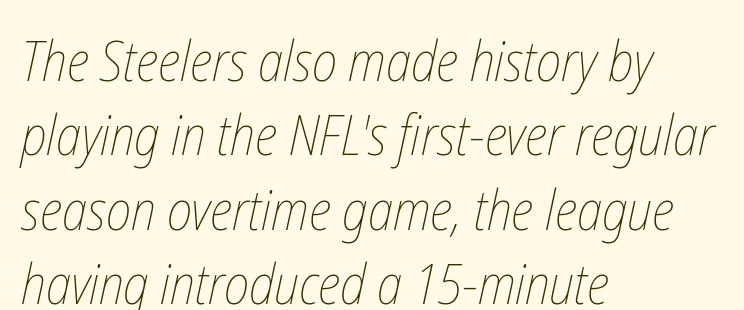
Observe the ordinary spacing: letters are neighbours, not strangers. Heaviness? Minimal to ordinary, like unemphasized prose. Regarding leading, the lines here are spaced in the standard way. Check under the words: just untouched page. This sample is left-justified, so line endings fall wherever the words run out.
